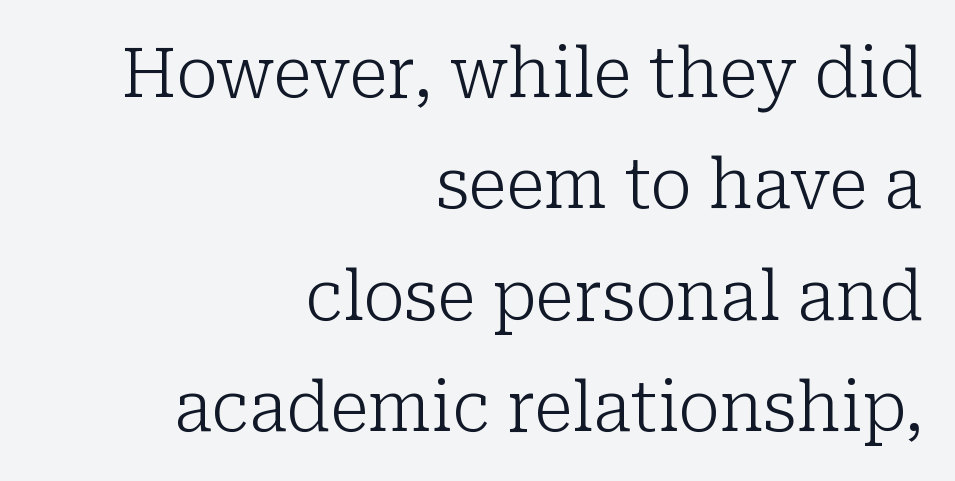
{"serif": "yes", "italic": "no", "bold": "no", "weight": "light", "width": "normal", "stroke_contrast": "low", "x_height": "medium", "monospaced": "no", "underline": "no", "align": "right", "line_spacing": "normal", "line_spacing_ratio": 1.59, "letter_spacing": "normal", "letter_spacing_em": 0.0, "glyph_px": 70}
